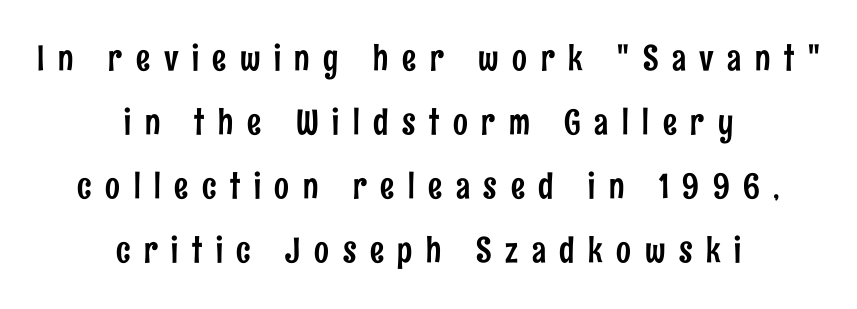
{"serif": "no", "italic": "no", "width": "condensed", "stroke_contrast": "low", "x_height": "medium", "monospaced": "no", "underline": "no", "align": "center", "line_spacing_ratio": 1.83, "letter_spacing": "wide", "letter_spacing_em": 0.39, "glyph_px": 35}
